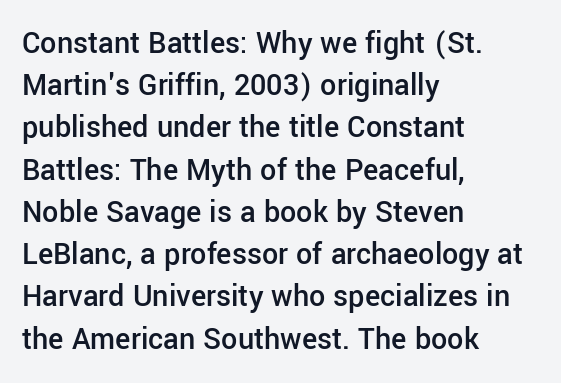
{"serif": "no", "italic": "no", "bold": "semi", "weight": "semibold", "width": "normal", "stroke_contrast": "low", "x_height": "medium", "monospaced": "no", "underline": "no", "align": "left", "line_spacing": "normal", "line_spacing_ratio": 1.32, "letter_spacing": "normal", "letter_spacing_em": 0.0, "glyph_px": 32}
